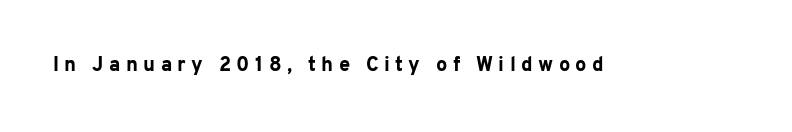
Nope, not italic — everything's standing straight. No word sits above an underline. These lines have a slow, spaced-out rhythm from letter to letter. Plenty of ink on the page — the face is bold.
